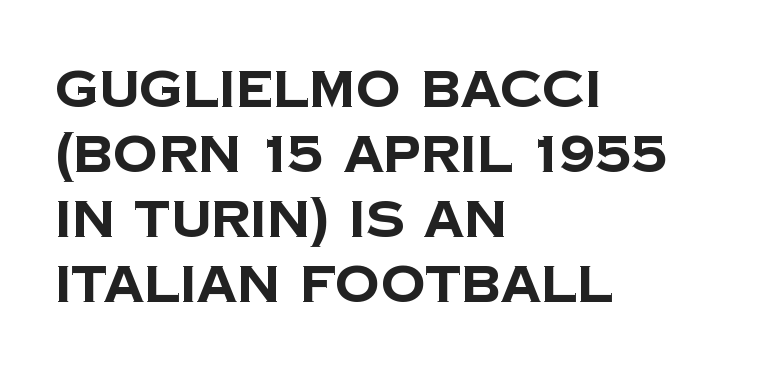
Look at the stroke-to-counter ratio: heavy, a bold. In terms of letterform style, serifs are entirely absent. Do the characters align in a grid? No, the font is proportional. Nobody drew a line under any word here. Here the glyphs are tracked normally, forming tight word shapes.
